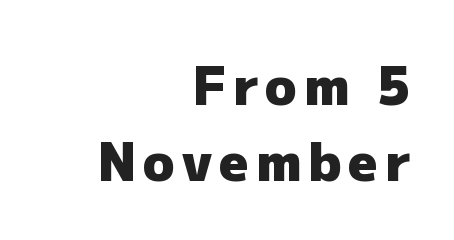
The image shows 52 px heavy sans-serif type, upright; set right-aligned, normal line spacing (1.46x), not underlined; low stroke contrast and a medium x-height.
